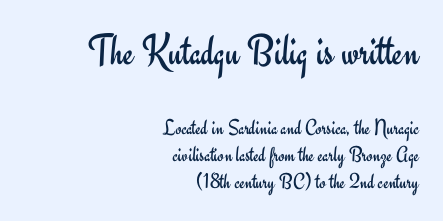
This rendering leaves character spacing at its baseline value. Bold? No — there's no thickening of the strokes. Typographically, this falls in the sans-serif category. Underline: absent.
